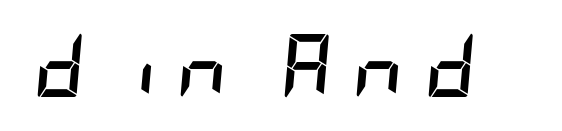
Q: Is the text bold? A: Yes.
Q: Is the text italic (slanted)? A: Yes, it leans right by about 5 degrees.
Q: Is the text underlined? A: No.
Q: Is the spacing between letters normal or unusually wide? A: Unusually wide.
Q: Width (condensed, normal, or wide)? A: Condensed.
Q: Stroke contrast? A: Low.
Q: x-height? A: Large.
